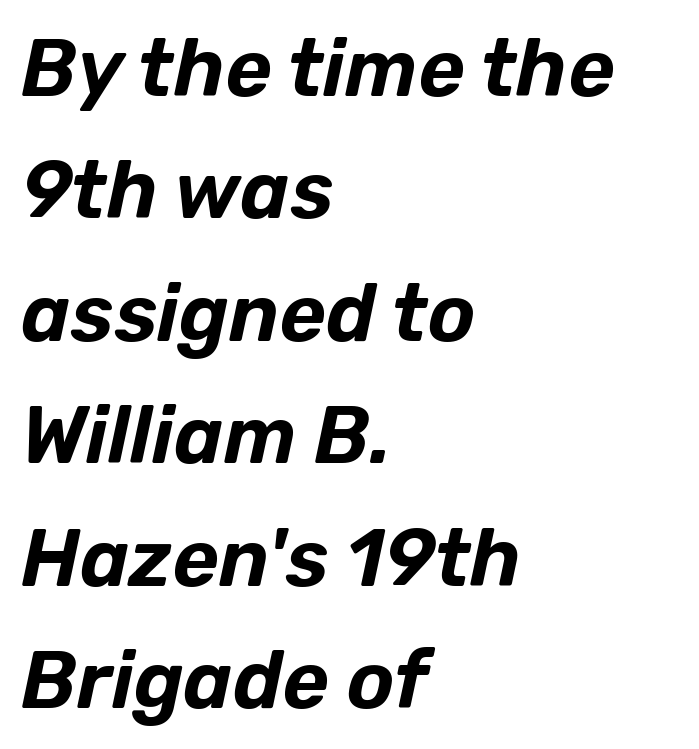
Q: Is the text italic (slanted)? A: Yes, it leans right by about 12 degrees.
Q: Is the text underlined? A: No.
Q: How is the paragraph aligned? A: Left-aligned.
Q: Is the spacing between letters normal or unusually wide? A: Normal.
Q: Is the spacing between lines tight, normal or loose? A: Normal.
Q: Width (condensed, normal, or wide)? A: Normal.
Q: Stroke contrast? A: Low.
Q: x-height? A: Medium.
Q: Monospaced? A: No.
